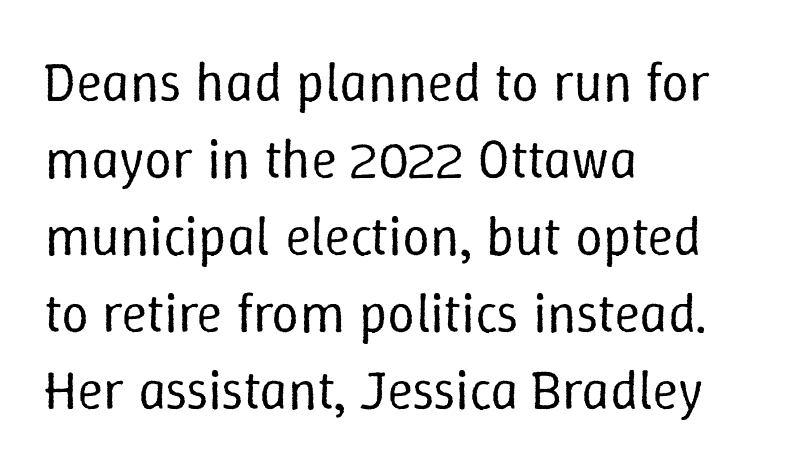
Q: Is the text bold? A: No.
Q: Is the text italic (slanted)? A: No, it is upright.
Q: Is the text underlined? A: No.
Q: How is the paragraph aligned? A: Left-aligned.
Q: Is the spacing between letters normal or unusually wide? A: Normal.
Q: Is the spacing between lines tight, normal or loose? A: Normal.
Q: Width (condensed, normal, or wide)? A: Normal.
Q: Stroke contrast? A: Low.
Q: x-height? A: Medium.
Q: Monospaced? A: No.
